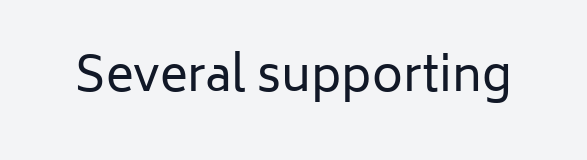
Check under the words: just untouched page. Compared with typical body copy, the letter spacing here is the same. A typesetter would call this proportional, since set widths differ per character. Vertical stems look standard width or narrower in stroke.
